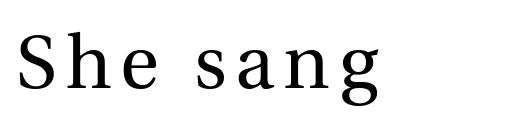
Posture: straight, roman, zero tilt. The weight would be labelled regular, book, light, or lighter still. Looks like regular typesetting: each glyph gets only the width it needs. Only glyphs here, with clear space below each row.
